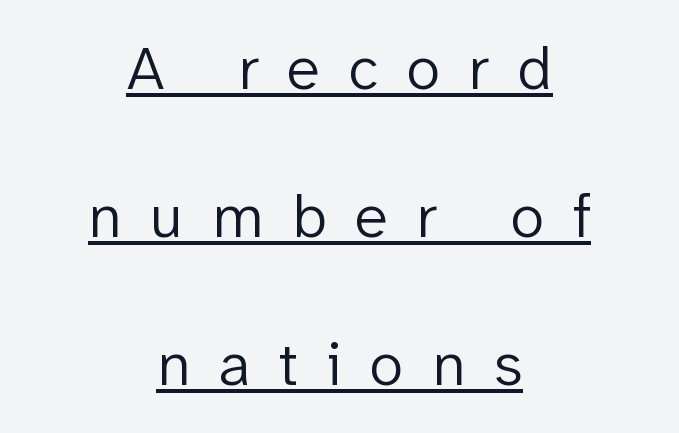
{"serif": "no", "italic": "no", "bold": "no", "weight": "light", "width": "normal", "stroke_contrast": "low", "x_height": "medium", "monospaced": "no", "underline": "yes", "align": "center", "line_spacing": "loose", "line_spacing_ratio": 2.39, "letter_spacing": "wide", "letter_spacing_em": 0.46, "glyph_px": 62}
